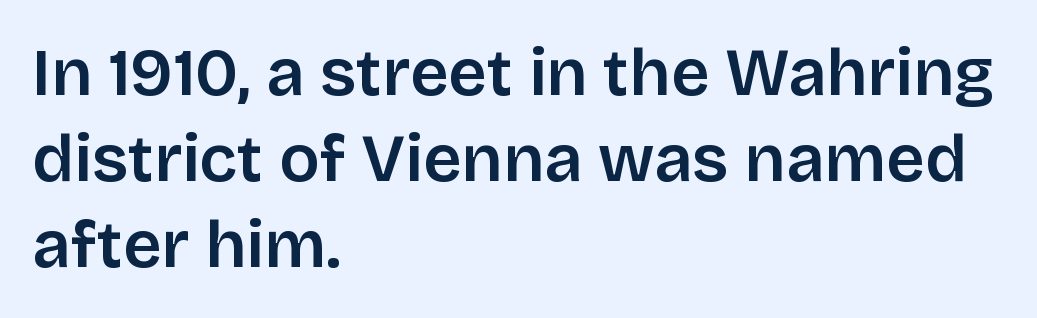
Q: Is the text italic (slanted)? A: No, it is upright.
Q: Is the typeface a serif or a sans-serif typeface? A: Sans-serif.
Q: Is the text underlined? A: No.
Q: How is the paragraph aligned? A: Left-aligned.
Q: Is the spacing between letters normal or unusually wide? A: Normal.
Q: Is the spacing between lines tight, normal or loose? A: Normal.
Q: Width (condensed, normal, or wide)? A: Normal.
Q: Stroke contrast? A: Low.
Q: x-height? A: Large.
Q: Monospaced? A: No.
